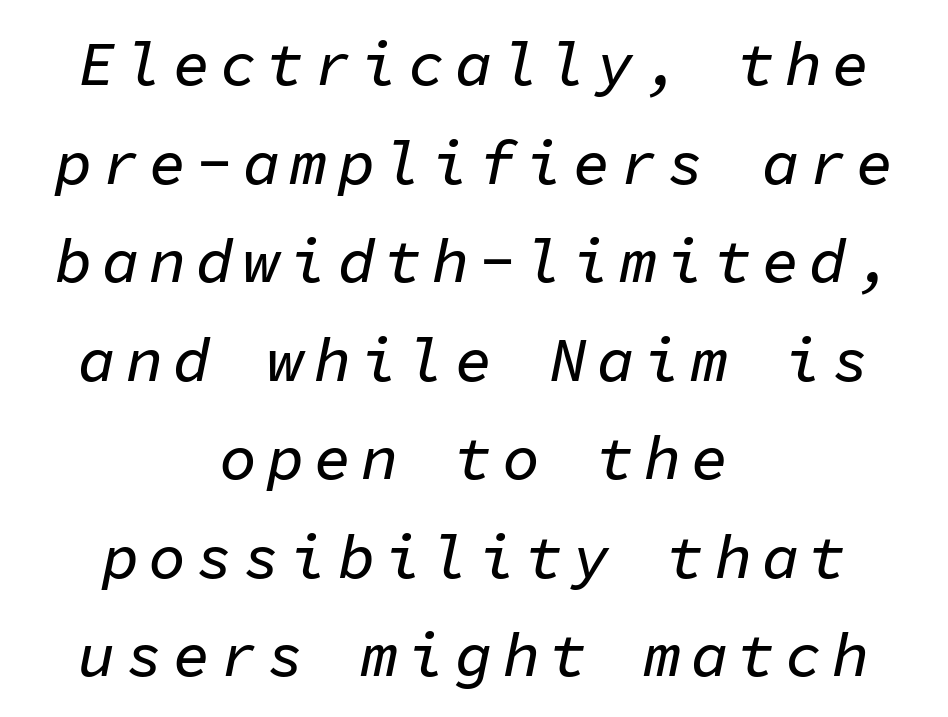
Quick note: underline off. A student would call this center alignment; a typographer would say set centered. Notice how descenders clear the ascenders below comfortably — that's standard leading. Characters are canted at an angle relative to the baseline's perpendicular. The letters march in equal steps, a hallmark of fixed-pitch type.
